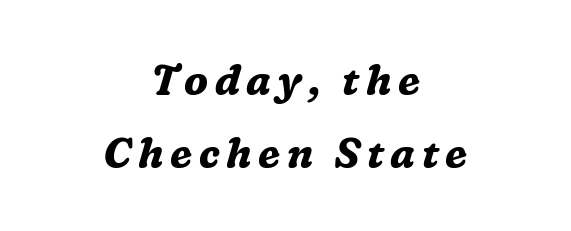
Q: Is the text bold? A: Yes.
Q: Is the text italic (slanted)? A: Yes, it leans right by about 16 degrees.
Q: Is the typeface a serif or a sans-serif typeface? A: Serif.
Q: Is the text underlined? A: No.
Q: How is the paragraph aligned? A: Centered.
Q: Width (condensed, normal, or wide)? A: Normal.
Q: Stroke contrast? A: Medium.
Q: x-height? A: Medium.
Q: Monospaced? A: No.
